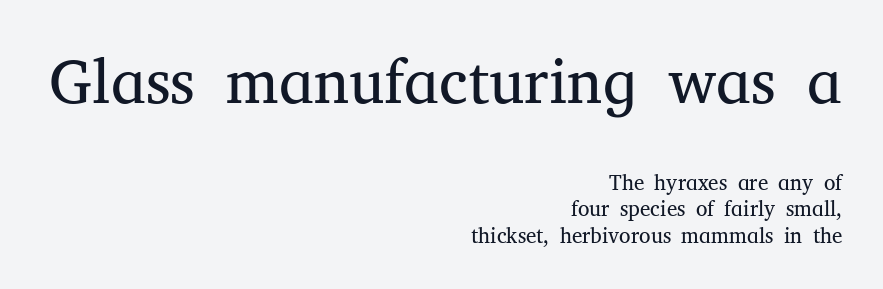
The image shows 62 px regular-weight serif type, upright; set right-aligned, normal line spacing (1.26x), normal letter spacing, not underlined; the first (top) block is 2.95x larger; medium stroke contrast and a medium x-height.
